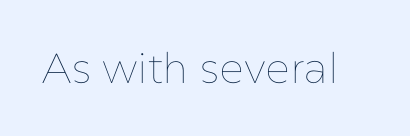
Q: Is the text bold? A: No.
Q: Is the text italic (slanted)? A: No, it is upright.
Q: Is the text underlined? A: No.
Q: Is the spacing between letters normal or unusually wide? A: Normal.
Q: Width (condensed, normal, or wide)? A: Normal.
Q: Stroke contrast? A: Low.
Q: x-height? A: Medium.
Q: Monospaced? A: No.
